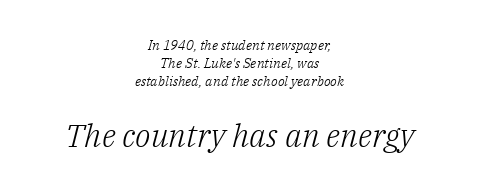
{"serif": "yes", "italic": "yes", "lean": "right", "slant_degrees": 14, "bold": "no", "weight": "light", "width": "normal", "stroke_contrast": "low", "x_height": "medium", "monospaced": "no", "underline": "no", "align": "center", "line_spacing": "normal", "line_spacing_ratio": 1.27, "letter_spacing": "normal", "letter_spacing_em": 0.0, "larger_block": "second", "size_ratio": 2.29, "glyph_px": 32}
